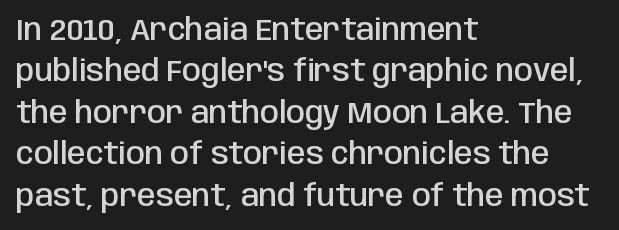
{"serif": "no", "italic": "no", "bold": "semi", "weight": "semibold", "width": "condensed", "stroke_contrast": "low", "x_height": "large", "monospaced": "no", "underline": "no", "align": "left", "line_spacing": "normal", "line_spacing_ratio": 1.38, "letter_spacing": "normal", "letter_spacing_em": 0.0, "glyph_px": 30}
